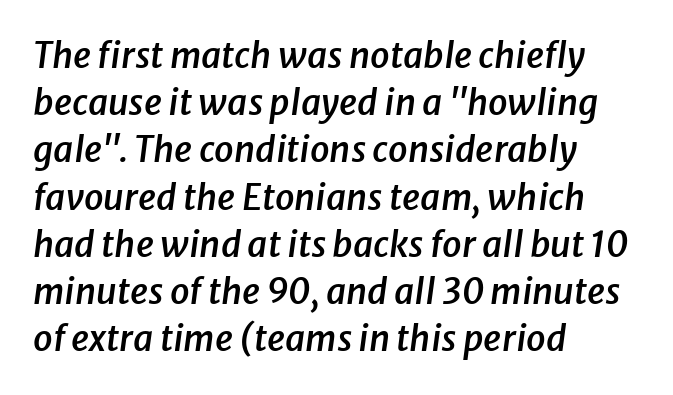
The image shows 35 px semibold type, italic (leaning right); set left-aligned, normal line spacing (1.35x), normal letter spacing, not underlined; low stroke contrast and a medium x-height.
